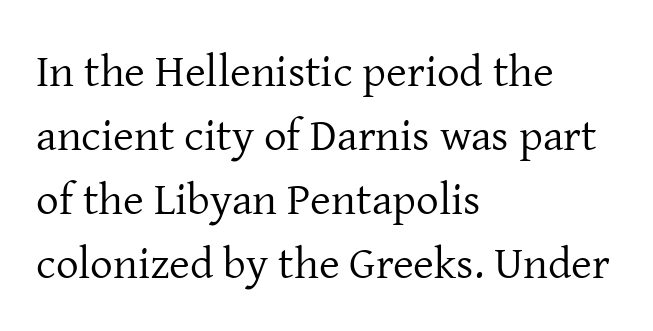
{"serif": "yes", "italic": "no", "bold": "no", "weight": "regular", "width": "normal", "stroke_contrast": "low", "x_height": "medium", "monospaced": "no", "underline": "no", "align": "left", "line_spacing": "normal", "line_spacing_ratio": 1.42, "letter_spacing": "normal", "letter_spacing_em": 0.0, "glyph_px": 45}
